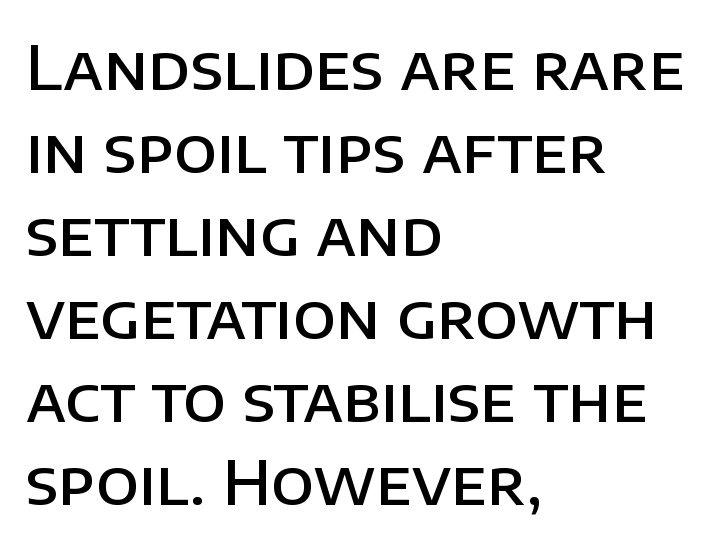
The image shows 62 px semibold sans-serif type, upright; set left-aligned, normal line spacing (1.34x), normal letter spacing, not underlined; low stroke contrast and a large x-height.
